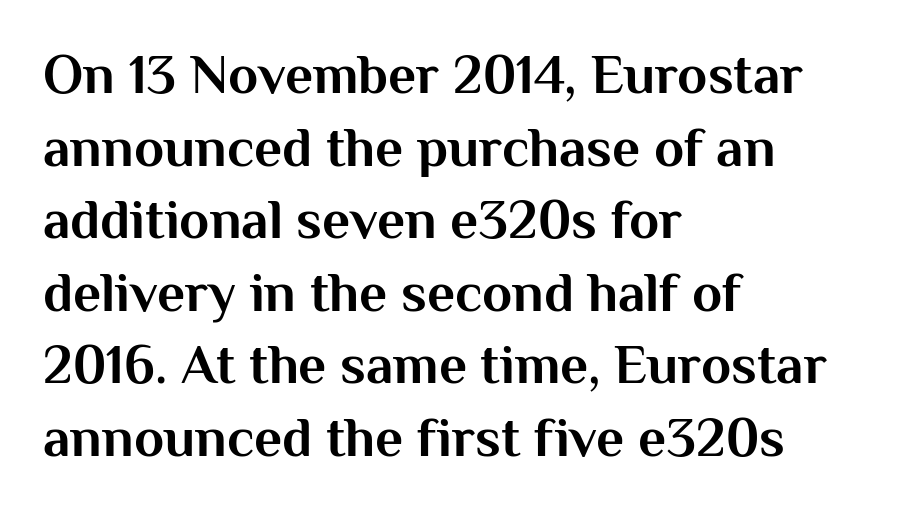
Q: Is the text bold? A: Yes.
Q: Is the text italic (slanted)? A: No, it is upright.
Q: Is the typeface a serif or a sans-serif typeface? A: Sans-serif.
Q: Is the text underlined? A: No.
Q: How is the paragraph aligned? A: Left-aligned.
Q: Is the spacing between letters normal or unusually wide? A: Normal.
Q: Is the spacing between lines tight, normal or loose? A: Normal.
Q: Width (condensed, normal, or wide)? A: Normal.
Q: Stroke contrast? A: Medium.
Q: x-height? A: Medium.
Q: Monospaced? A: No.
